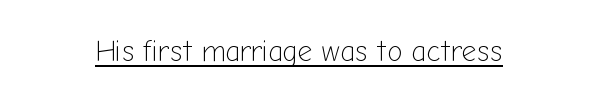
{"serif": "no", "italic": "no", "bold": "no", "weight": "light", "width": "normal", "stroke_contrast": "low", "x_height": "medium", "monospaced": "no", "underline": "yes", "letter_spacing": "normal", "letter_spacing_em": 0.0, "glyph_px": 29}
